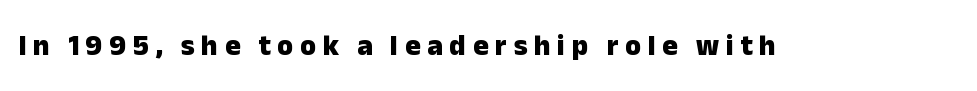
{"serif": "no", "italic": "no", "bold": "yes", "weight": "heavy", "width": "normal", "stroke_contrast": "low", "x_height": "medium", "monospaced": "no", "underline": "no", "letter_spacing": "wide", "letter_spacing_em": 0.23, "glyph_px": 29}
